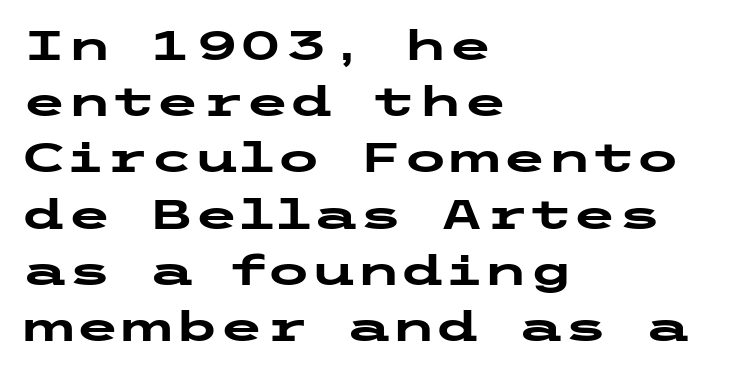
Q: Is the text bold? A: Yes.
Q: Is the text italic (slanted)? A: No, it is upright.
Q: Is the typeface a serif or a sans-serif typeface? A: Sans-serif.
Q: Is the text underlined? A: No.
Q: How is the paragraph aligned? A: Left-aligned.
Q: Is the spacing between letters normal or unusually wide? A: Normal.
Q: Is the spacing between lines tight, normal or loose? A: Normal.
Q: Width (condensed, normal, or wide)? A: Wide.
Q: Stroke contrast? A: Low.
Q: x-height? A: Medium.
